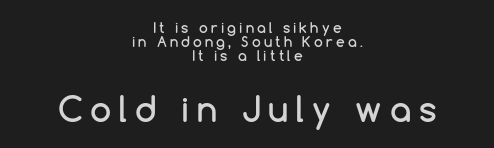
The image shows 34 px sans-serif type, upright; set centered, tight line spacing (0.99x), unusually wide letter spacing (+0.23 em), not underlined; the second (bottom) block is 2.43x larger; low stroke contrast and a medium x-height.
